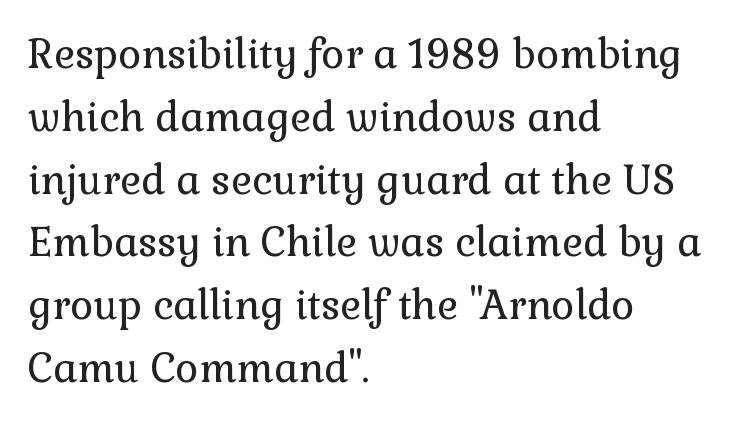
The image shows 40 px regular-weight serif type, upright; set left-aligned, normal line spacing (1.57x), normal letter spacing, not underlined; low stroke contrast and a medium x-height.
